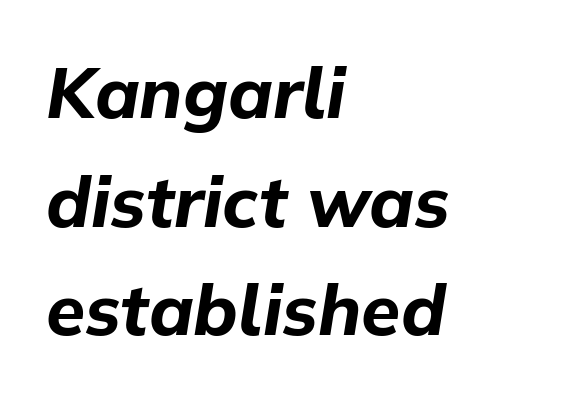
Q: Is the text bold? A: Yes.
Q: Is the text italic (slanted)? A: Yes, it leans right by about 9 degrees.
Q: Is the text underlined? A: No.
Q: How is the paragraph aligned? A: Left-aligned.
Q: Is the spacing between letters normal or unusually wide? A: Normal.
Q: Is the spacing between lines tight, normal or loose? A: Normal.
Q: Width (condensed, normal, or wide)? A: Normal.
Q: Stroke contrast? A: Low.
Q: x-height? A: Medium.
Q: Monospaced? A: No.
